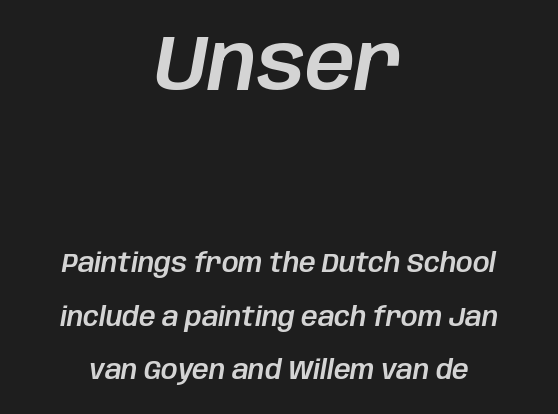
Q: Is the text italic (slanted)? A: Yes, it leans right by about 10 degrees.
Q: Is the text underlined? A: No.
Q: How is the paragraph aligned? A: Centered.
Q: Is the spacing between letters normal or unusually wide? A: Normal.
Q: Is the spacing between lines tight, normal or loose? A: Loose.
Q: Which block of text is set in a larger size, the first (top) or the second (bottom)? A: The first (top) one.
Q: Width (condensed, normal, or wide)? A: Normal.
Q: Stroke contrast? A: Low.
Q: x-height? A: Large.
Q: Monospaced? A: No.
